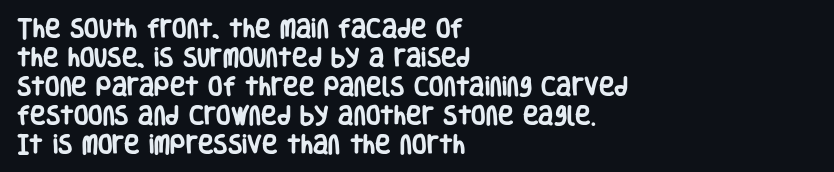
The image shows 21 px bold type, upright; set left-aligned, normal line spacing (1.38x), normal letter spacing, not underlined.
